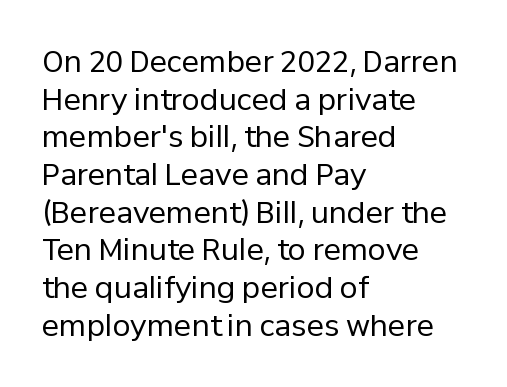
Is the letter spacing exaggerated? No — it looks like the ordinary default. Compared with a typical body face, this is equally light or lighter still. The axis of the letterforms is exactly vertical. Nothing sits at the stroke ends, so this counts as sans-serif. You could not count columns in this text — the font is proportionally spaced. In CSS terms this would be text-align: left.
